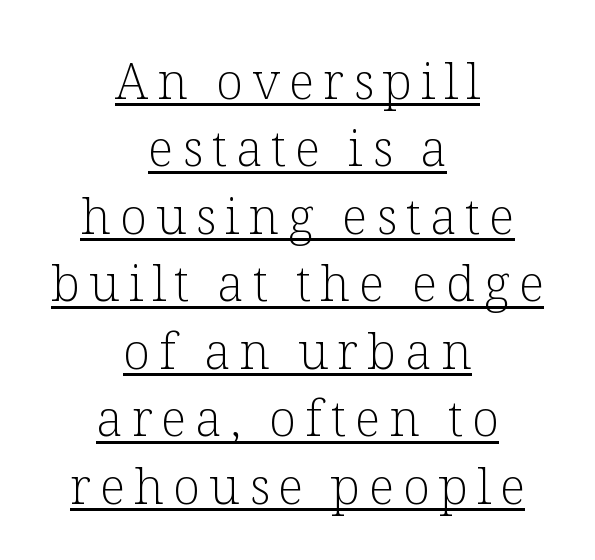
Q: Is the text bold? A: No.
Q: Is the text italic (slanted)? A: No, it is upright.
Q: Is the typeface a serif or a sans-serif typeface? A: Serif.
Q: Is the text underlined? A: Yes.
Q: How is the paragraph aligned? A: Centered.
Q: Is the spacing between lines tight, normal or loose? A: Normal.
Q: Width (condensed, normal, or wide)? A: Normal.
Q: Stroke contrast? A: Low.
Q: x-height? A: Medium.
Q: Monospaced? A: No.
